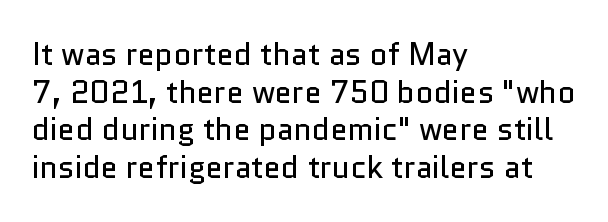
The image shows 31 px regular-weight sans-serif type, upright; set left-aligned, line spacing 1.21x, normal letter spacing, not underlined; low stroke contrast and a medium x-height.
